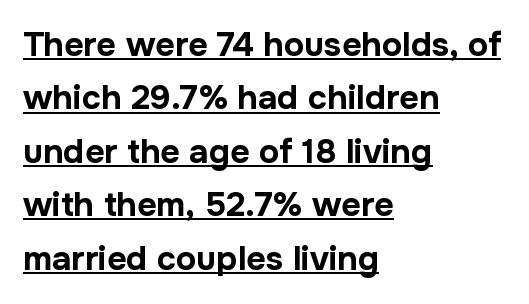
Q: Is the text bold? A: Yes.
Q: Is the text italic (slanted)? A: No, it is upright.
Q: Is the typeface a serif or a sans-serif typeface? A: Sans-serif.
Q: Is the text underlined? A: Yes.
Q: How is the paragraph aligned? A: Left-aligned.
Q: Is the spacing between letters normal or unusually wide? A: Normal.
Q: Is the spacing between lines tight, normal or loose? A: Normal.
Q: Width (condensed, normal, or wide)? A: Normal.
Q: Stroke contrast? A: Low.
Q: x-height? A: Medium.
Q: Monospaced? A: No.
